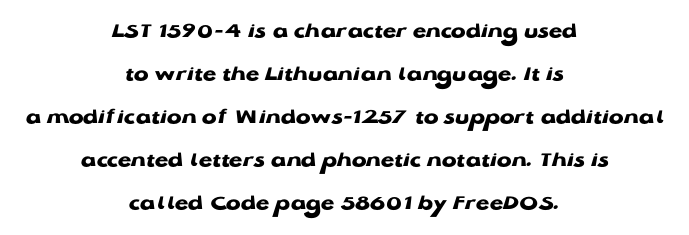
{"italic": "no", "bold": "yes", "underline": "no", "align": "center", "line_spacing": "loose", "line_spacing_ratio": 1.95, "letter_spacing": "normal", "letter_spacing_em": 0.0, "glyph_px": 22}
